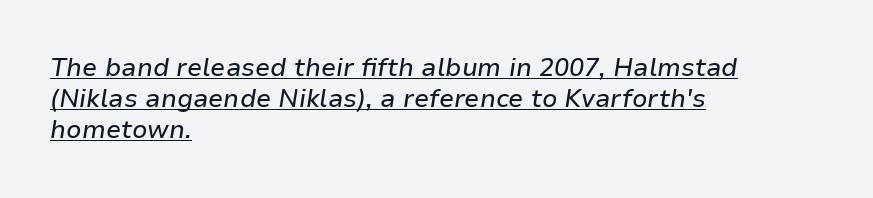
Q: Is the text italic (slanted)? A: Yes, it leans right by about 9 degrees.
Q: Is the text underlined? A: Yes.
Q: How is the paragraph aligned? A: Left-aligned.
Q: Is the spacing between letters normal or unusually wide? A: Normal.
Q: Is the spacing between lines tight, normal or loose? A: Normal.
